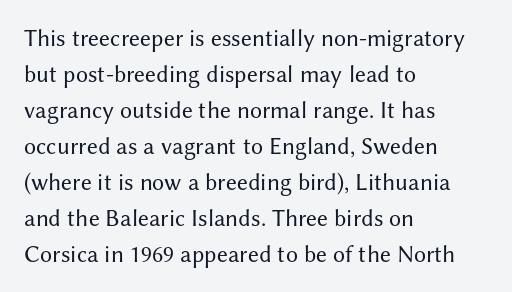
Q: Is the text bold? A: No.
Q: Is the text italic (slanted)? A: No, it is upright.
Q: Is the text underlined? A: No.
Q: How is the paragraph aligned? A: Left-aligned.
Q: Is the spacing between letters normal or unusually wide? A: Normal.
Q: Is the spacing between lines tight, normal or loose? A: Normal.
